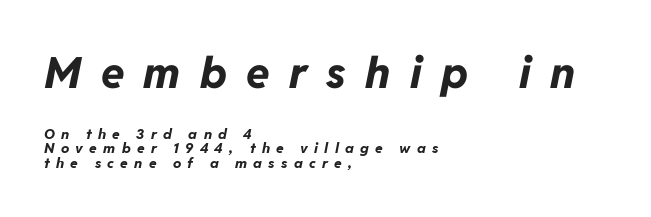
Q: Is the text bold? A: Yes.
Q: Is the text italic (slanted)? A: Yes, it leans right by about 11 degrees.
Q: Is the text underlined? A: No.
Q: How is the paragraph aligned? A: Left-aligned.
Q: Is the spacing between letters normal or unusually wide? A: Unusually wide.
Q: Is the spacing between lines tight, normal or loose? A: Tight.
Q: Which block of text is set in a larger size, the first (top) or the second (bottom)? A: The first (top) one.
Q: Width (condensed, normal, or wide)? A: Normal.
Q: Stroke contrast? A: Low.
Q: x-height? A: Medium.
Q: Monospaced? A: No.
